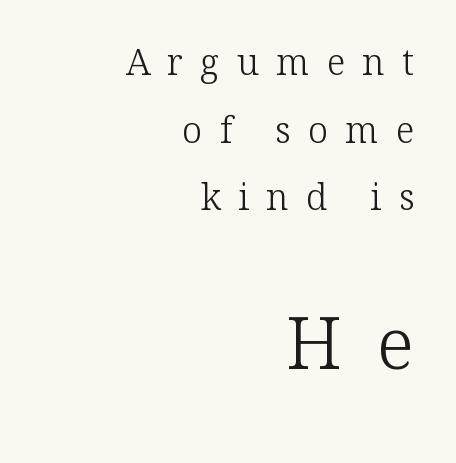
Of the two passages, the one underneath uses the larger point size. Inter-character spacing is expanded well beyond the font's built-in metrics. The typeface chosen for these lines features serifs. Stroke mass is kept to a normal reading level or below. Character widths vary here, with narrow letters taking less room than wide ones. The zone under the glyphs is completely vacant.
